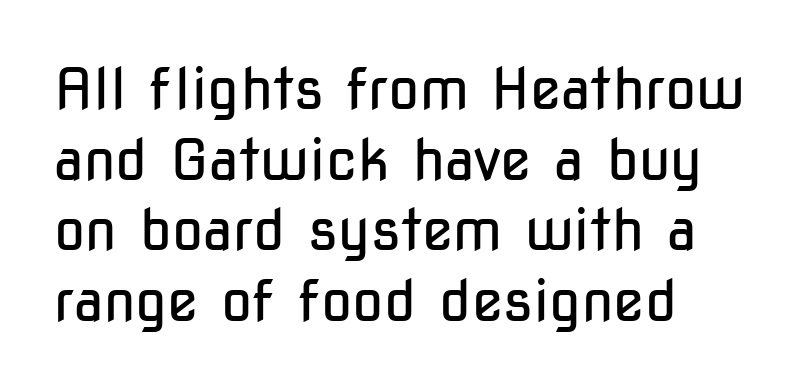
{"serif": "no", "italic": "no", "bold": "no", "weight": "regular", "width": "condensed", "stroke_contrast": "low", "x_height": "medium", "monospaced": "no", "underline": "no", "align": "left", "line_spacing_ratio": 1.24, "letter_spacing": "normal", "letter_spacing_em": 0.0, "glyph_px": 57}
